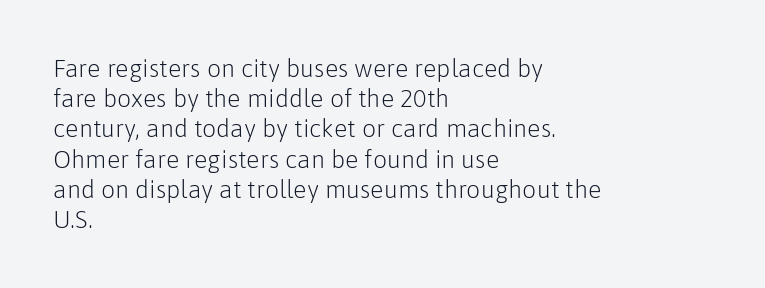
Q: Is the text bold? A: No.
Q: Is the text italic (slanted)? A: No, it is upright.
Q: Is the text underlined? A: No.
Q: How is the paragraph aligned? A: Left-aligned.
Q: Is the spacing between letters normal or unusually wide? A: Normal.
